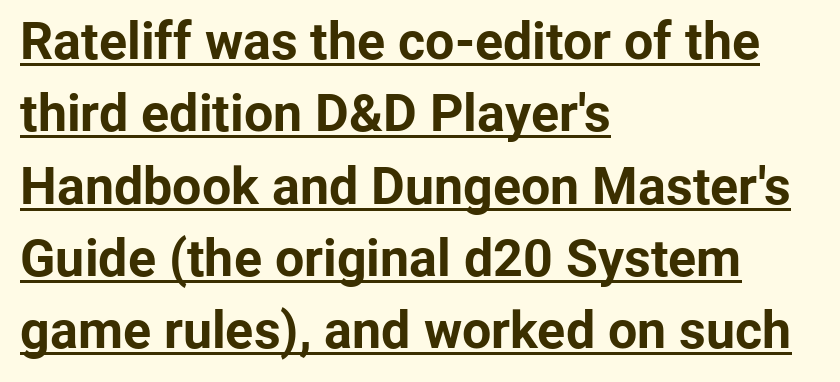
Q: Is the text bold? A: Yes.
Q: Is the text italic (slanted)? A: No, it is upright.
Q: Is the typeface a serif or a sans-serif typeface? A: Sans-serif.
Q: Is the text underlined? A: Yes.
Q: How is the paragraph aligned? A: Left-aligned.
Q: Is the spacing between letters normal or unusually wide? A: Normal.
Q: Is the spacing between lines tight, normal or loose? A: Normal.
Q: Width (condensed, normal, or wide)? A: Normal.
Q: Stroke contrast? A: Low.
Q: x-height? A: Medium.
Q: Monospaced? A: No.
